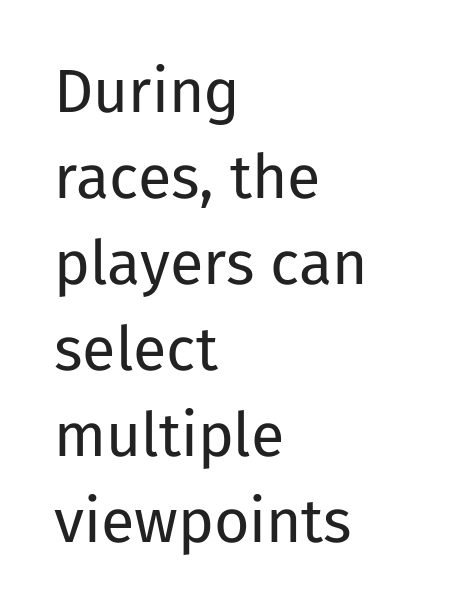
The image shows 61 px regular-weight sans-serif type, upright; set left-aligned, normal line spacing (1.41x), normal letter spacing, not underlined; low stroke contrast and a medium x-height.
